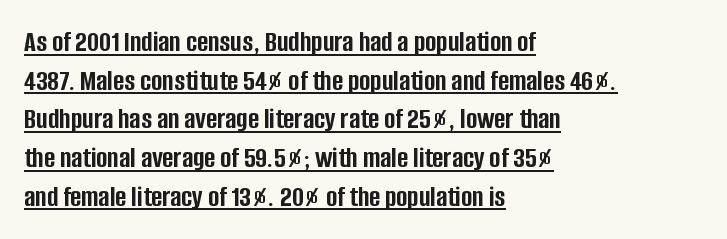
This sample has the flowing, uneven cadence of proportional lettering. The leading is moderate, giving the passage an even texture. Glance below the letters and you will spot a drawn line. Upright lettering throughout. This sample uses plain, unmodified letter spacing. Notice how thick the strokes are: this is what a full bold looks like.
